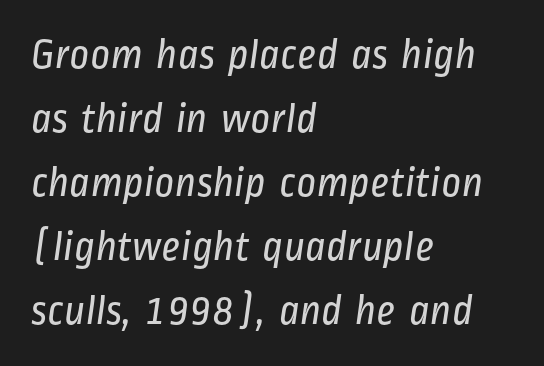
The image shows 43 px regular-weight, condensed sans-serif type; set left-aligned, normal line spacing (1.49x), normal letter spacing, not underlined; low stroke contrast and a medium x-height.
